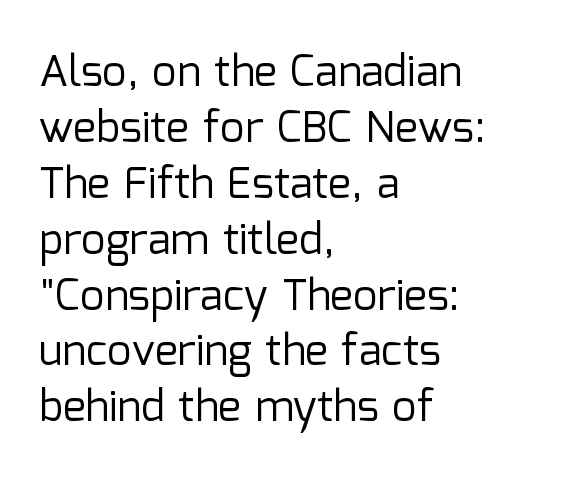
{"serif": "no", "italic": "no", "bold": "no", "weight": "regular", "width": "normal", "stroke_contrast": "low", "x_height": "medium", "monospaced": "no", "underline": "no", "align": "left", "line_spacing": "normal", "line_spacing_ratio": 1.3, "letter_spacing": "normal", "letter_spacing_em": 0.0, "glyph_px": 43}
